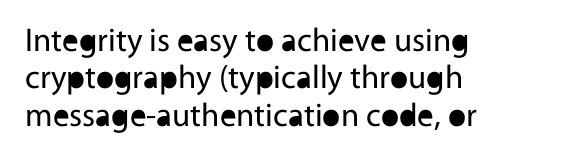
{"serif": "no", "italic": "no", "bold": "no", "weight": "regular", "width": "normal", "x_height": "medium", "monospaced": "no", "underline": "no", "align": "left", "line_spacing": "tight", "line_spacing_ratio": 1.13, "letter_spacing": "normal", "letter_spacing_em": 0.0, "glyph_px": 33}
